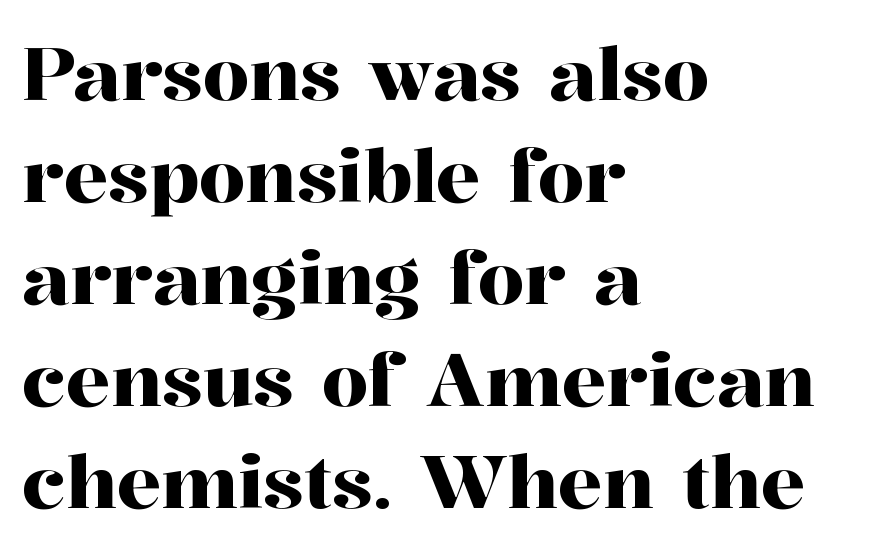
Does the lettering tilt? It doesn't — this is upright. How would I describe the line gaps? Plain and ordinary. Typographically, this falls in the serif category. The string is rendered with underlining switched off. The compositor pushed each line to the left boundary. Inter-character spacing is left at the font's built-in metrics.
